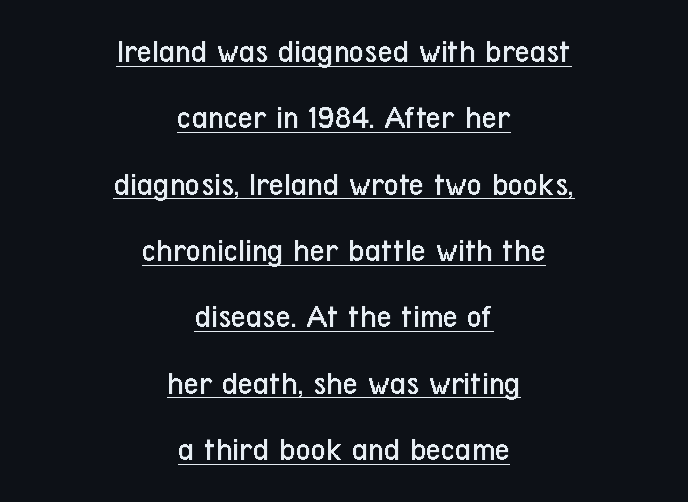
The passage shown is typed in a proportional face where columns would drift. Italic: no, the glyphs are upright roman. A student would call this center alignment; a typographer would say set centered. A great deal of white space separates one row of letters from the next. The typeface chosen for these lines omits serifs.
